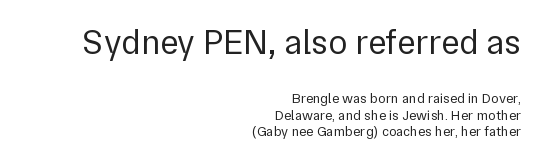
Glyph-to-glyph distance matches everyday printed text. Visually, the top section dominates because its glyphs are scaled up. Unlike italic type, these characters show no tilt at all. Is this a sans? Yes — the strokes have no serifs. The strokes carry an ordinary text weight at most. Here the designer chose a conventional face with non-uniform glyph widths.
